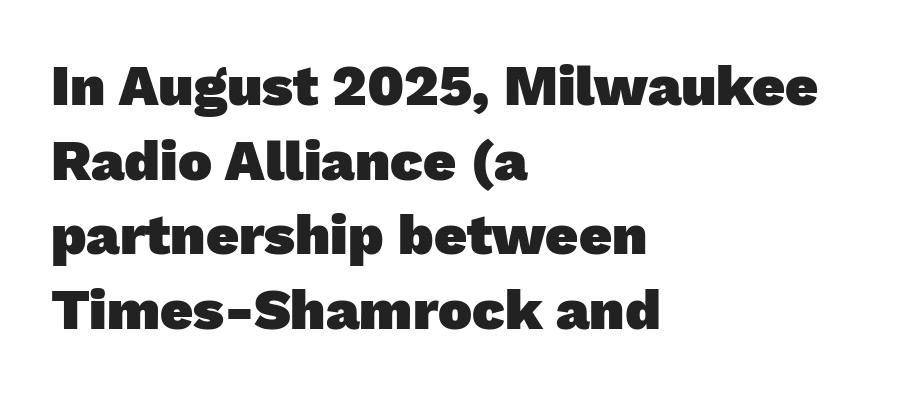
Q: Is the text bold? A: Yes.
Q: Is the typeface a serif or a sans-serif typeface? A: Sans-serif.
Q: Is the text underlined? A: No.
Q: How is the paragraph aligned? A: Left-aligned.
Q: Is the spacing between letters normal or unusually wide? A: Normal.
Q: Is the spacing between lines tight, normal or loose? A: Normal.
Q: Width (condensed, normal, or wide)? A: Normal.
Q: Stroke contrast? A: Low.
Q: x-height? A: Medium.
Q: Monospaced? A: No.
